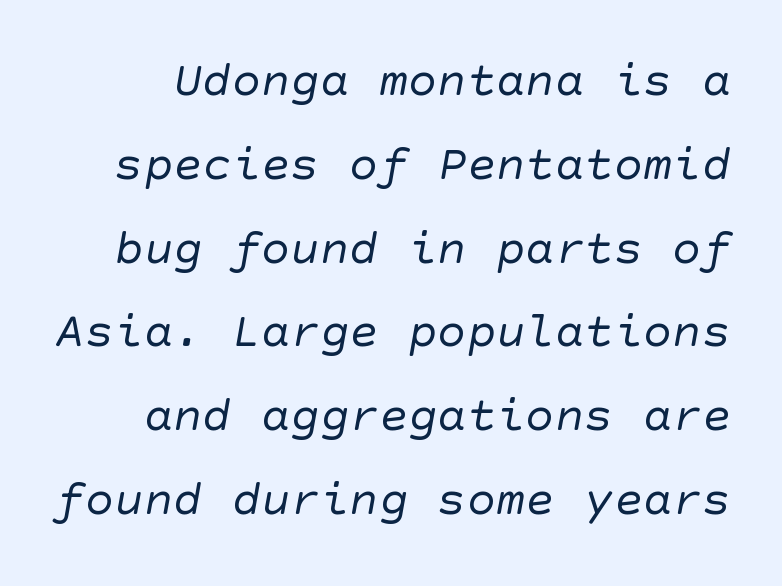
{"serif": "no", "bold": "no", "weight": "regular", "width": "normal", "stroke_contrast": "low", "x_height": "large", "underline": "no", "line_spacing_ratio": 1.71, "letter_spacing": "normal", "letter_spacing_em": 0.0, "glyph_px": 49}
